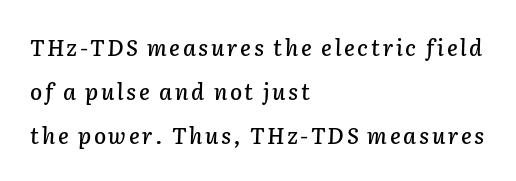
Q: Is the text italic (slanted)? A: Yes, it leans right by about 2 degrees.
Q: Is the text underlined? A: No.
Q: How is the paragraph aligned? A: Left-aligned.
Q: Is the spacing between lines tight, normal or loose? A: Loose.
